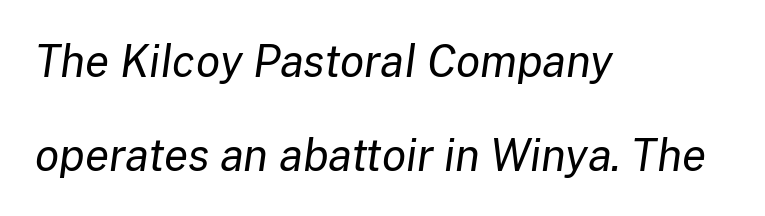
Short and long lines alike share a common starting point at left. A quiet, ordinary-to-light weight characterises the typeface. What's the leading like? Stretched, with rows far apart. Looks like regular typesetting: each glyph gets only the width it needs.
